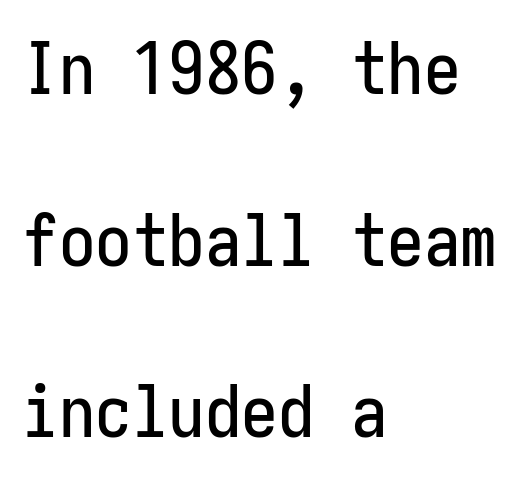
Q: Is the text italic (slanted)? A: No, it is upright.
Q: Is the typeface a serif or a sans-serif typeface? A: Sans-serif.
Q: Is the text underlined? A: No.
Q: How is the paragraph aligned? A: Left-aligned.
Q: Is the spacing between letters normal or unusually wide? A: Normal.
Q: Is the spacing between lines tight, normal or loose? A: Loose.
Q: Width (condensed, normal, or wide)? A: Condensed.
Q: Stroke contrast? A: Low.
Q: x-height? A: Medium.
